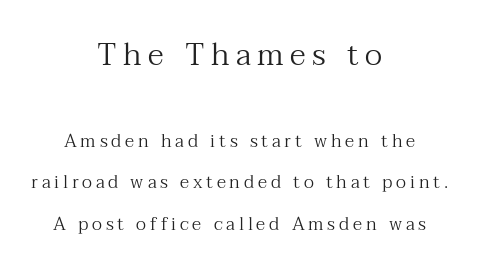
The text block is weighted toward neither margin, spreading evenly from the middle. Looks like regular typesetting: each glyph gets only the width it needs. Students, note that the glyphs here are deliberately spaced far apart. Size contrast runs from large at the top to small at the bottom. The passage shown stacks its lines with a broad gap.
